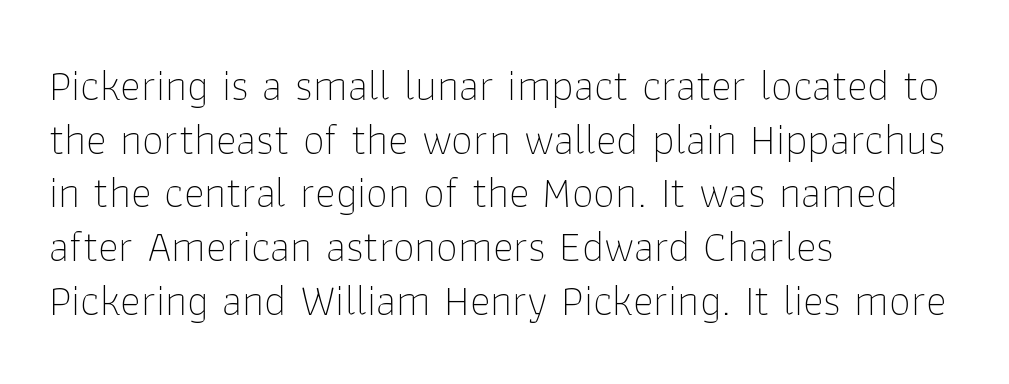
The image shows 44 px thin sans-serif type, upright; set left-aligned, line spacing 1.22x, normal letter spacing, not underlined; low stroke contrast and a medium x-height.
